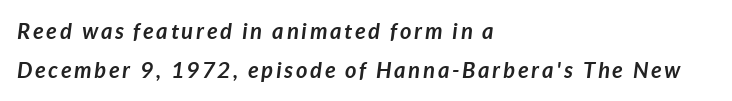
{"italic": "yes", "lean": "right", "slant_degrees": 7, "bold": "yes", "underline": "no", "align": "left", "line_spacing_ratio": 1.78, "glyph_px": 22}
